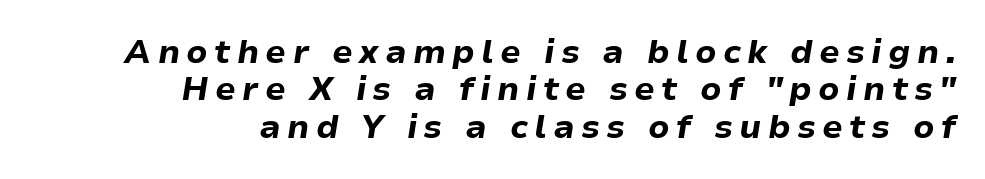
{"italic": "yes", "lean": "right", "slant_degrees": 9, "bold": "yes", "weight": "bold", "width": "normal", "stroke_contrast": "low", "x_height": "medium", "monospaced": "no", "underline": "no", "align": "right", "line_spacing": "tight", "line_spacing_ratio": 1.13, "glyph_px": 33}
